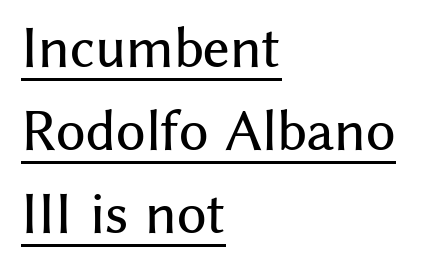
Each line of the rendering has a horizontal stroke beneath the glyphs. The font's upright variant was chosen for this text. In CSS terms this would be text-align: left. Notice how descenders clear the ascenders below comfortably — that's standard leading. Typographically, this falls in the sans-serif category. A typesetter would call this zero additional tracking.
